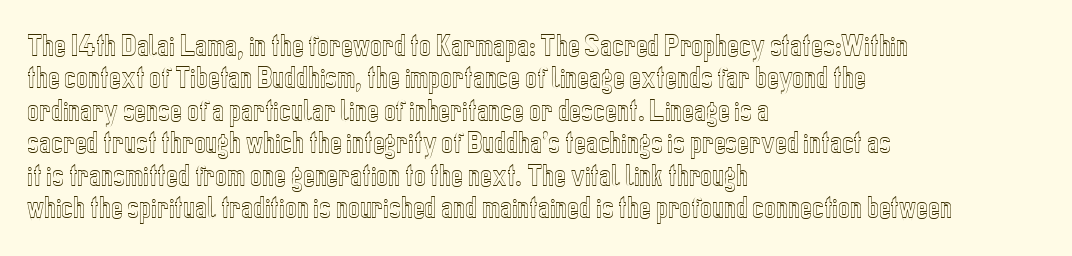
Q: Is the text italic (slanted)? A: No, it is upright.
Q: Is the text underlined? A: No.
Q: How is the paragraph aligned? A: Left-aligned.
Q: Is the spacing between letters normal or unusually wide? A: Normal.
Q: Is the spacing between lines tight, normal or loose? A: Normal.
